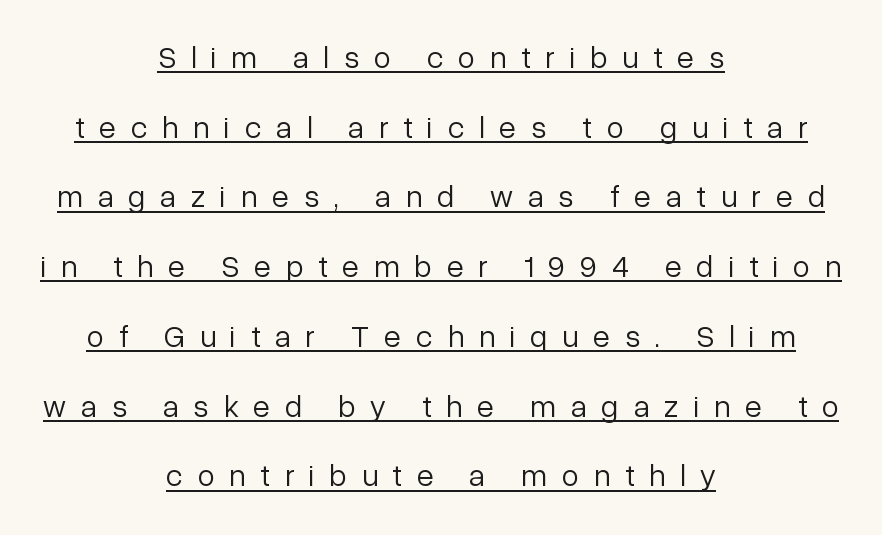
Q: Is the text bold? A: No.
Q: Is the text italic (slanted)? A: No, it is upright.
Q: Is the typeface a serif or a sans-serif typeface? A: Sans-serif.
Q: Is the text underlined? A: Yes.
Q: How is the paragraph aligned? A: Centered.
Q: Is the spacing between letters normal or unusually wide? A: Unusually wide.
Q: Is the spacing between lines tight, normal or loose? A: Loose.
Q: Width (condensed, normal, or wide)? A: Normal.
Q: Stroke contrast? A: Low.
Q: x-height? A: Medium.
Q: Monospaced? A: No.
